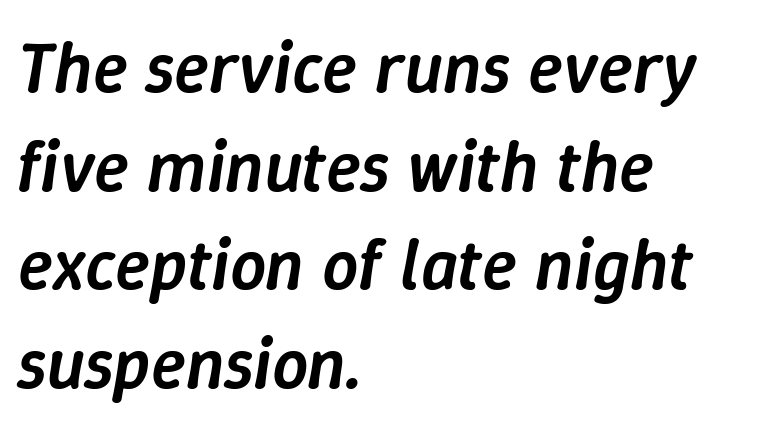
This is moderately heavy type, rendered in semibold. Rows of type keep a routine distance in the vertical direction. This sample uses plain, unmodified letter spacing. You can tell it's italic because the verticals aren't actually vertical. Clear beneath every line of the passage. The face used here is proportionally spaced, like ordinary book or web type.
